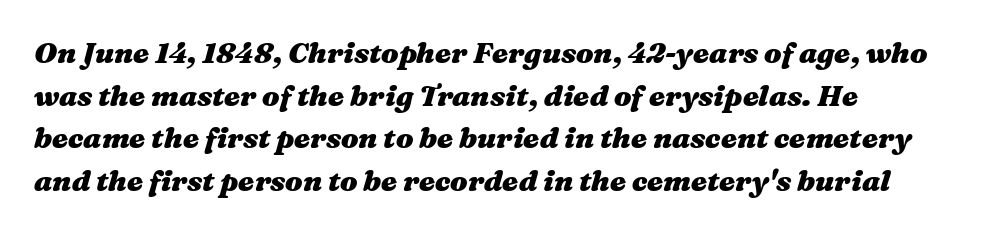
The image shows 29 px heavy, wide type, italic (leaning right); set left-aligned, normal line spacing (1.47x), normal letter spacing, not underlined; medium stroke contrast and a medium x-height.
